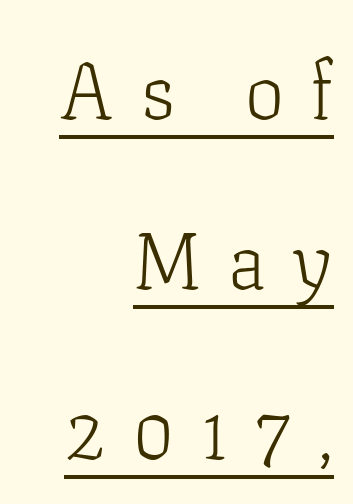
Q: Is the text bold? A: No.
Q: Is the text italic (slanted)? A: No, it is upright.
Q: Is the typeface a serif or a sans-serif typeface? A: Serif.
Q: Is the text underlined? A: Yes.
Q: How is the paragraph aligned? A: Right-aligned.
Q: Is the spacing between letters normal or unusually wide? A: Unusually wide.
Q: Is the spacing between lines tight, normal or loose? A: Loose.
Q: Width (condensed, normal, or wide)? A: Normal.
Q: Stroke contrast? A: Low.
Q: x-height? A: Medium.
Q: Monospaced? A: No.
